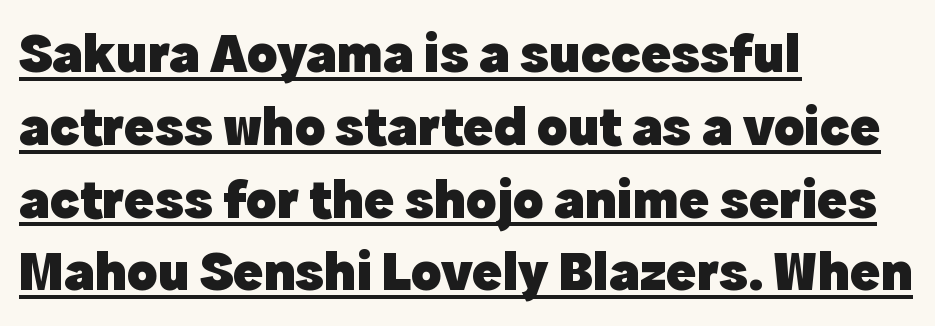
{"serif": "no", "italic": "no", "bold": "yes", "weight": "heavy", "width": "normal", "x_height": "medium", "monospaced": "no", "underline": "yes", "align": "left", "line_spacing": "normal", "line_spacing_ratio": 1.3, "letter_spacing": "normal", "letter_spacing_em": 0.0, "glyph_px": 56}
